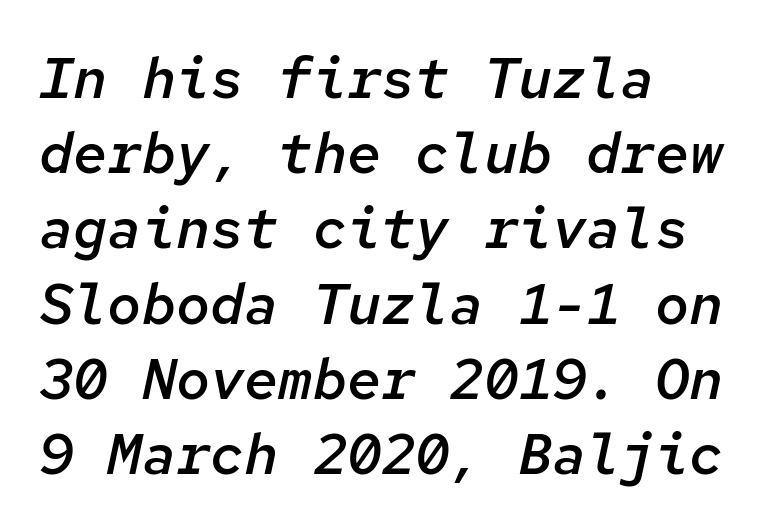
The image shows 57 px semibold type, italic (leaning right), monospaced; set left-aligned, normal line spacing (1.32x), normal letter spacing, not underlined; low stroke contrast and a medium x-height.
